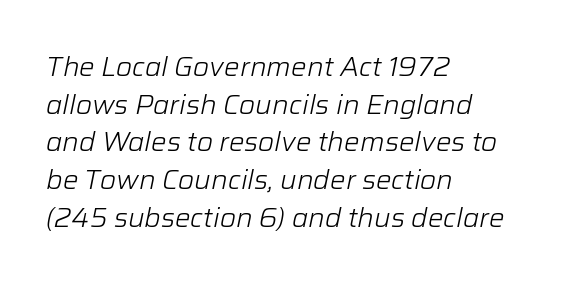
Regular leading. Notice how the passage keeps a crisp vertical edge on the left only. Stems here are at most as thick as an everyday book face. The whole block is typeset with a tilt. Rule under the text: the space is simply empty. The gaps between neighbouring characters are ordinary and unremarkable.
